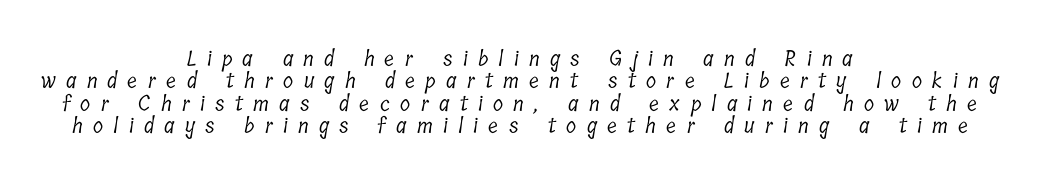
Lines of text with bare space underneath. Rows of type sit shoulder to shoulder in the vertical direction. Caption: face not bold, strokes unweighted. Does extra space separate the letters? Yes, quite a lot of it. The whitespace from short lines is split evenly between both sides.
